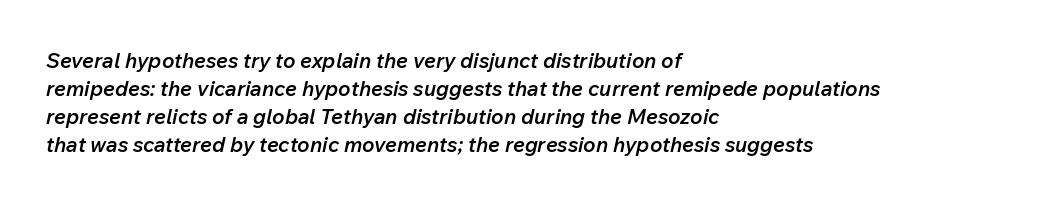
A fair bit of extra ink — the face is semibold, not bold. The setting favours the left margin, as ordinary paragraphs usually do. When letters slant like this, we call the style italic. Underline: absent. Does extra space separate the letters? No, they use regular spacing. One glance says typical: line gaps are just what's usual.
